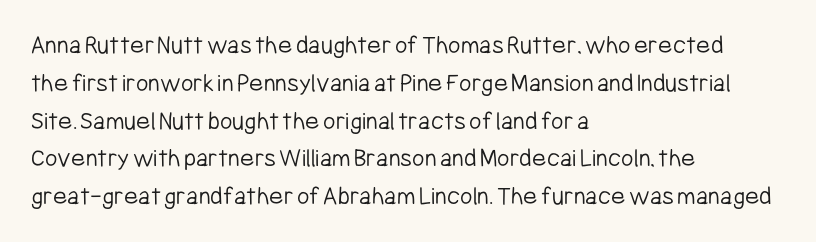
The image shows 27 px text type, upright; set left-aligned, normal line spacing (1.4x), normal letter spacing, not underlined.
